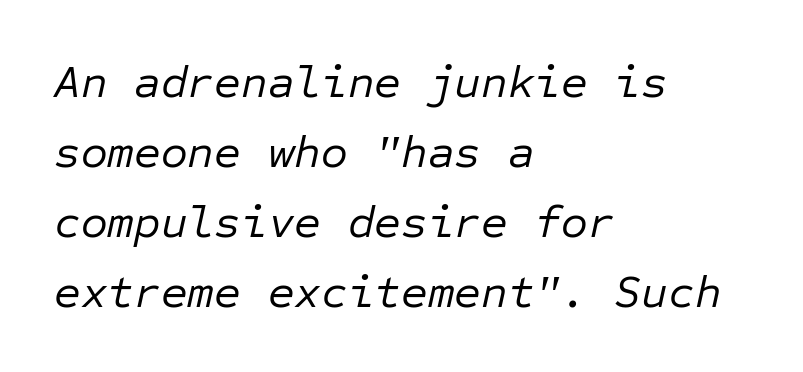
Summary of vertical rhythm: regular, with standard interline spacing. Stems here are at most as thick as an everyday book face. Bare-footed words on every line. This sample uses plain, unmodified letter spacing. A typesetter would call this monospace, since all characters share one set width. You can tell it's italic because the verticals aren't actually vertical.
